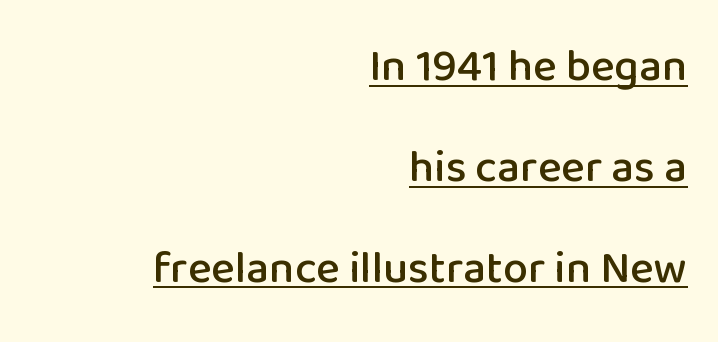
{"serif": "no", "italic": "no", "width": "normal", "stroke_contrast": "low", "x_height": "medium", "monospaced": "no", "underline": "yes", "align": "right", "line_spacing": "loose", "line_spacing_ratio": 2.24, "letter_spacing": "normal", "letter_spacing_em": 0.0, "glyph_px": 45}
